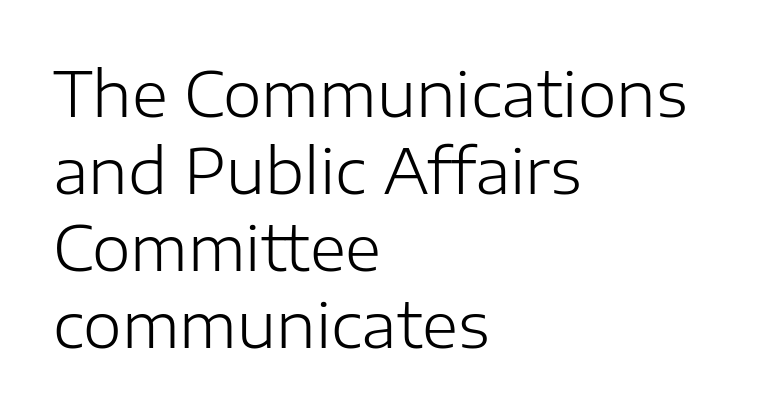
{"serif": "no", "italic": "no", "bold": "no", "weight": "light", "width": "normal", "stroke_contrast": "low", "x_height": "medium", "monospaced": "no", "underline": "no", "align": "left", "line_spacing_ratio": 1.24, "letter_spacing": "normal", "letter_spacing_em": 0.0, "glyph_px": 62}
